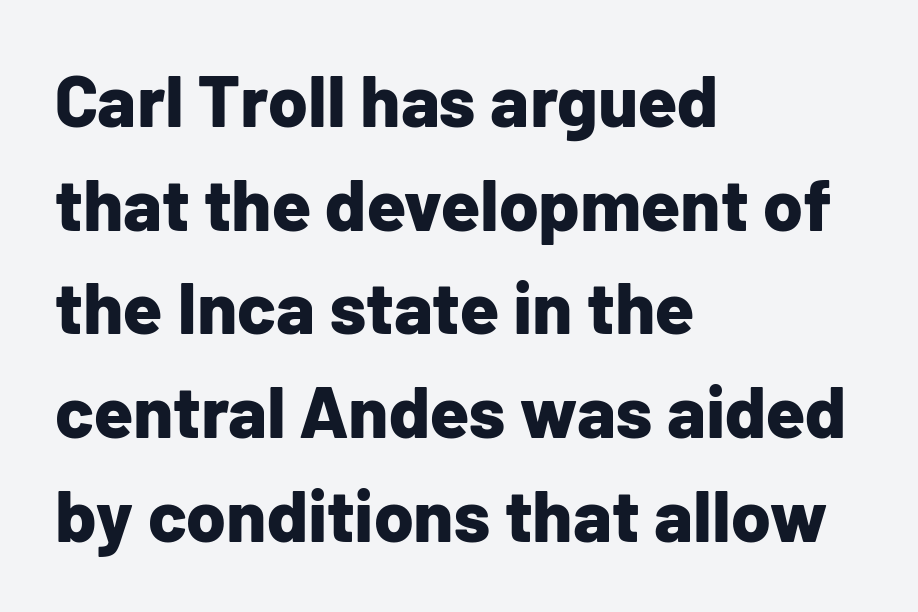
{"serif": "no", "italic": "no", "bold": "yes", "weight": "bold", "width": "normal", "stroke_contrast": "low", "x_height": "medium", "monospaced": "no", "underline": "no", "align": "left", "line_spacing": "normal", "line_spacing_ratio": 1.44, "letter_spacing": "normal", "letter_spacing_em": 0.0, "glyph_px": 72}
